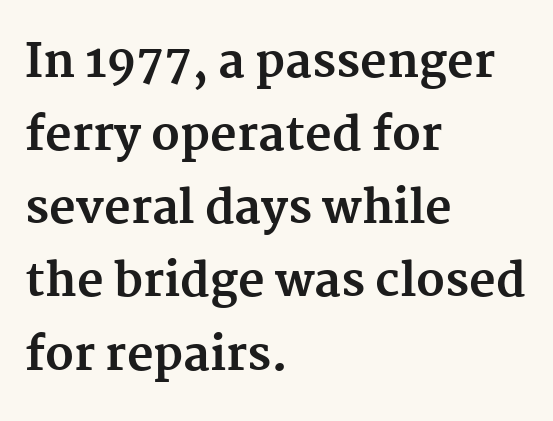
The image shows 46 px bold serif type, upright; set left-aligned, normal line spacing (1.59x), normal letter spacing, not underlined; medium stroke contrast and a medium x-height.
